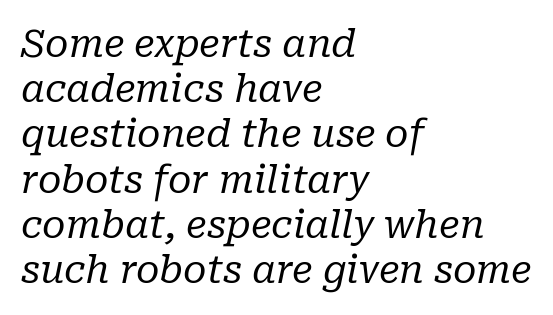
{"serif": "yes", "italic": "yes", "lean": "right", "slant_degrees": 10, "bold": "no", "weight": "regular", "width": "normal", "stroke_contrast": "low", "x_height": "medium", "monospaced": "no", "underline": "no", "align": "left", "line_spacing_ratio": 1.19, "letter_spacing": "normal", "letter_spacing_em": 0.0, "glyph_px": 38}
